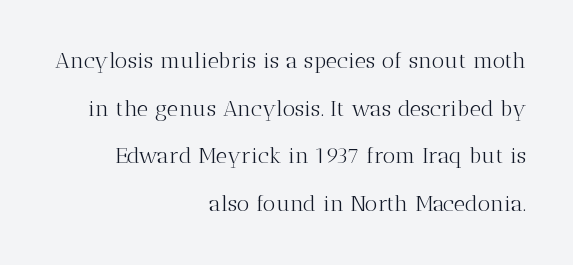
The image shows 22 px text type, upright; set right-aligned, loose line spacing (2.17x), normal letter spacing, not underlined.
